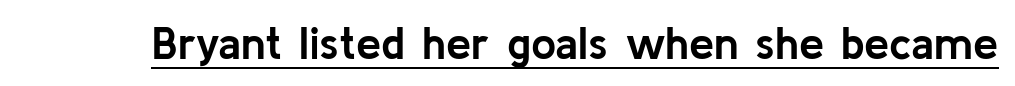
Is there an underline? Yes — a line sits under the letters. The specimen reads as upright at a glance. Grotesque or geometric, the face here clearly has no serifs. Proportional: the letters do not fall into vertical columns.
